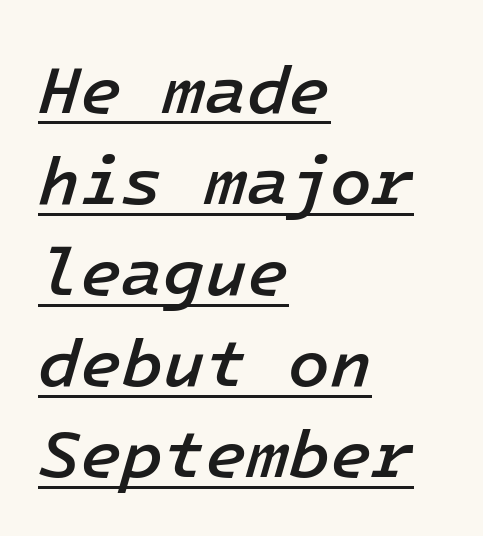
In CSS terms this would be text-align: left. Every word sits above its own underline. The whole block is typeset with a tilt. Regarding leading, the lines here are spaced in the standard way.
